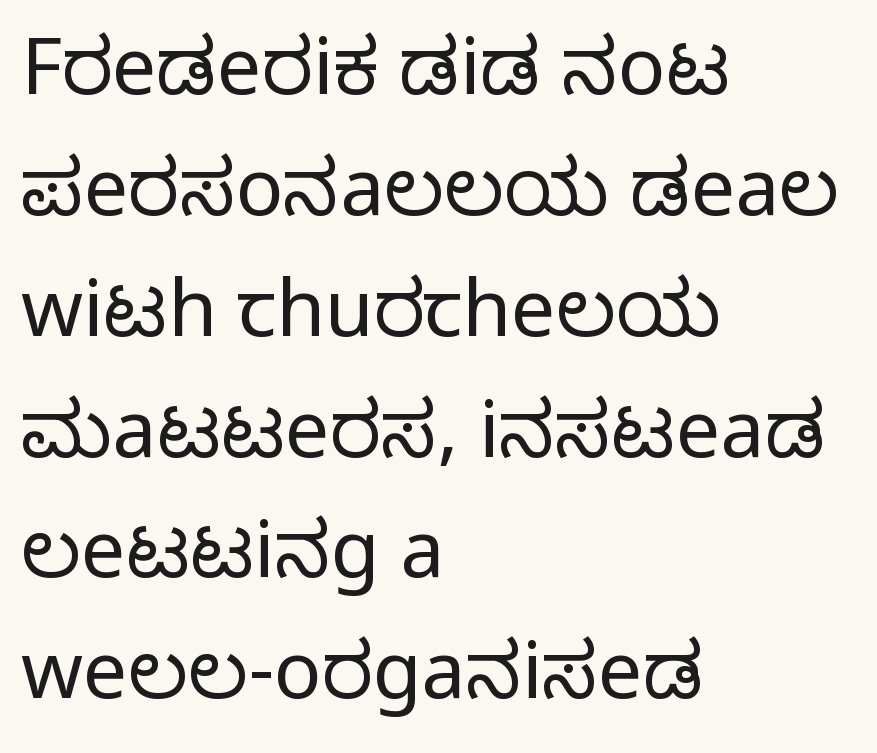
Weight: not bold — regular or lighter. A typesetter would label this face a sans. Default kerning and tracking; the words read as compact shapes. Typeset ragged right — the left edge is the straight one. Students, observe: this is what conventionally led text looks like. These lines are rendered in a variable-pitch font.
